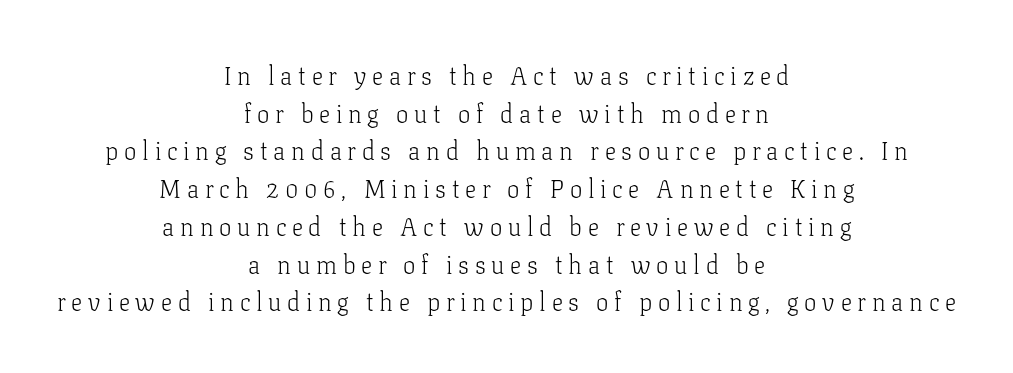
The image shows 25 px text type, upright; set centered, normal line spacing (1.51x), unusually wide letter spacing (+0.23 em), not underlined.
